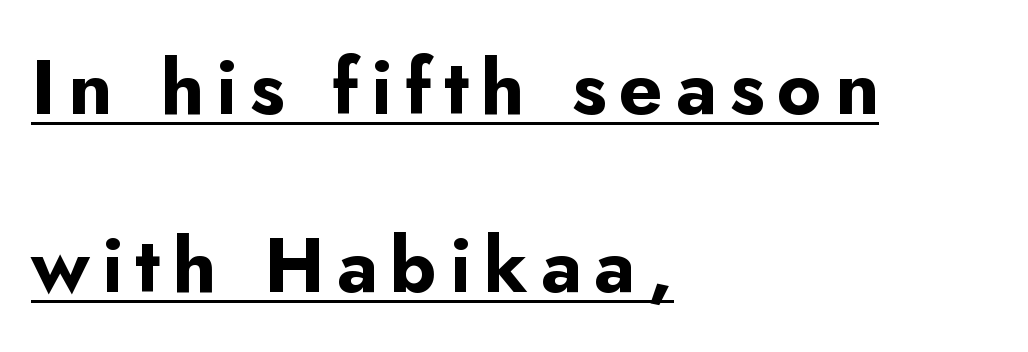
{"serif": "no", "italic": "no", "bold": "yes", "weight": "bold", "width": "normal", "stroke_contrast": "low", "x_height": "small", "monospaced": "no", "underline": "yes", "align": "left", "line_spacing": "loose", "line_spacing_ratio": 2.31, "glyph_px": 77}
